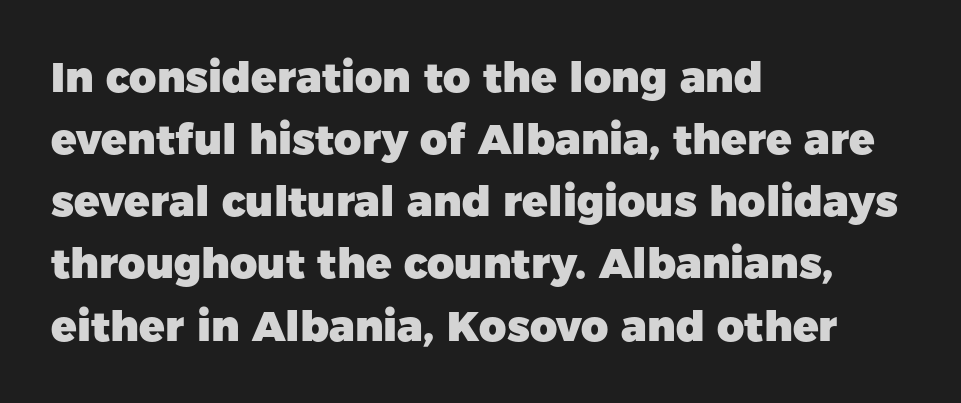
The image shows 42 px heavy sans-serif type, upright; set left-aligned, normal line spacing (1.48x), normal letter spacing, not underlined; low stroke contrast and a medium x-height.
